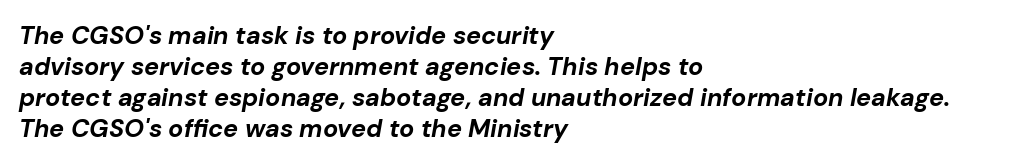
You'd pick this weight for a headline — it's a proper bold. Descender tails drop into unmarked territory. Compared with ordinary roman type, these characters are visibly tilted. Is the block centered? No — it sits flush against the left margin.
